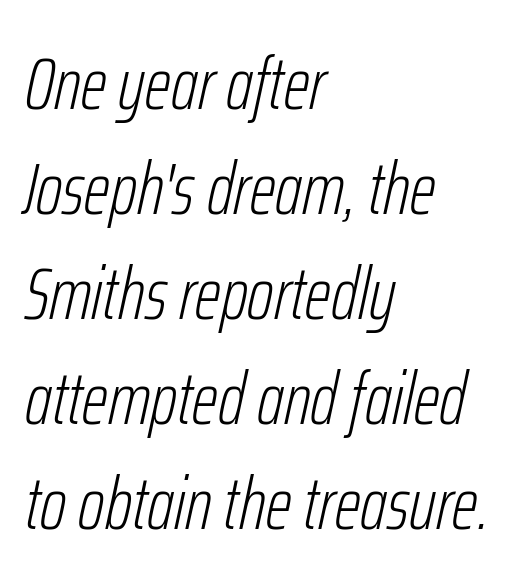
Q: Is the text bold? A: No.
Q: Is the text italic (slanted)? A: Yes, it leans right by about 12 degrees.
Q: Is the text underlined? A: No.
Q: How is the paragraph aligned? A: Left-aligned.
Q: Is the spacing between letters normal or unusually wide? A: Normal.
Q: Is the spacing between lines tight, normal or loose? A: Normal.
Q: Width (condensed, normal, or wide)? A: Condensed.
Q: Stroke contrast? A: Low.
Q: x-height? A: Medium.
Q: Monospaced? A: No.
